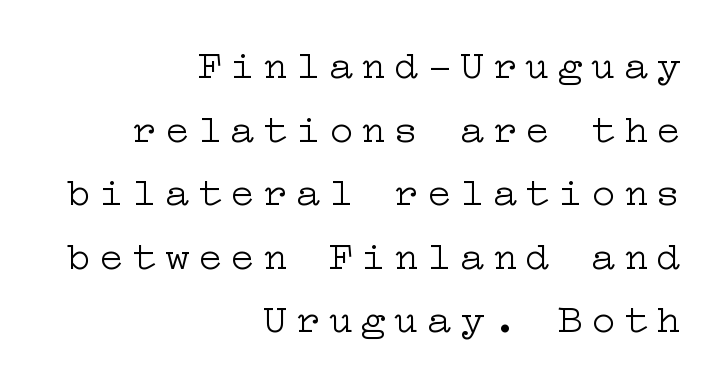
{"serif": "yes", "italic": "no", "bold": "no", "weight": "light", "width": "wide", "stroke_contrast": "low", "x_height": "medium", "underline": "no", "align": "right", "line_spacing": "normal", "line_spacing_ratio": 1.55, "letter_spacing": "wide", "letter_spacing_em": 0.2, "glyph_px": 41}
